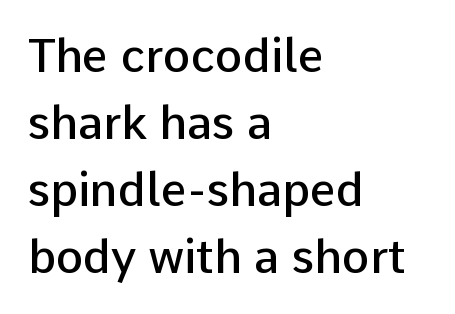
{"serif": "no", "italic": "no", "bold": "semi", "weight": "semibold", "width": "normal", "stroke_contrast": "low", "x_height": "medium", "monospaced": "no", "underline": "no", "align": "left", "line_spacing": "normal", "line_spacing_ratio": 1.46, "letter_spacing": "normal", "letter_spacing_em": 0.0, "glyph_px": 46}
